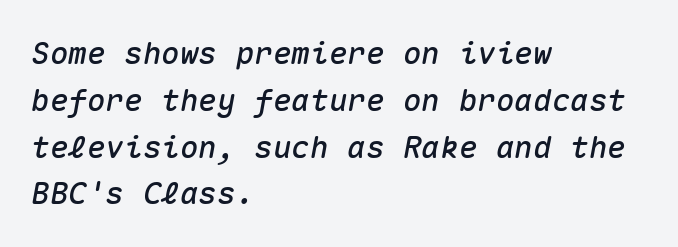
The image shows 31 px text type, italic (leaning right), monospaced; set left-aligned, normal line spacing (1.51x), normal letter spacing, not underlined; medium stroke contrast and a medium x-height.
